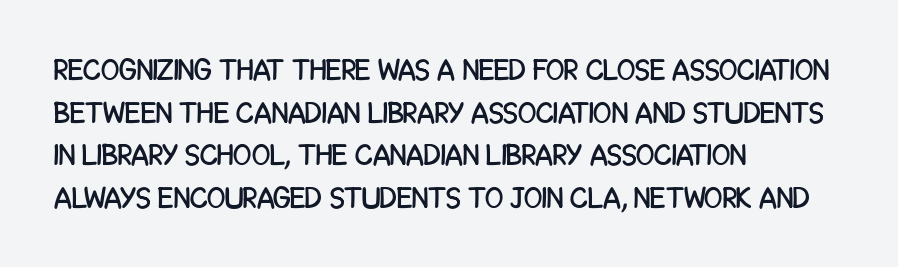
The image shows 30 px condensed sans-serif type, upright; set left-aligned, normal line spacing (1.42x), normal letter spacing, not underlined; low stroke contrast and a large x-height.
